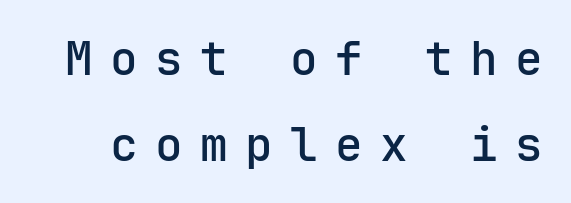
{"serif": "no", "italic": "no", "bold": "semi", "weight": "semibold", "width": "normal", "stroke_contrast": "low", "x_height": "medium", "underline": "no", "line_spacing_ratio": 1.86, "letter_spacing": "wide", "letter_spacing_em": 0.38, "glyph_px": 46}
